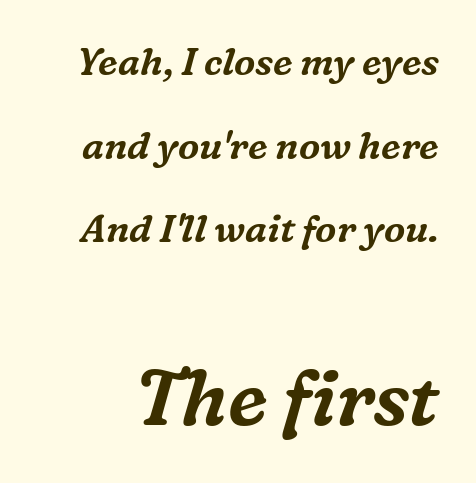
The image shows 77 px serif type, italic (leaning right); set loose line spacing (2.2x), normal letter spacing, not underlined; the second (bottom) block is 2.03x larger; medium stroke contrast and a medium x-height.
